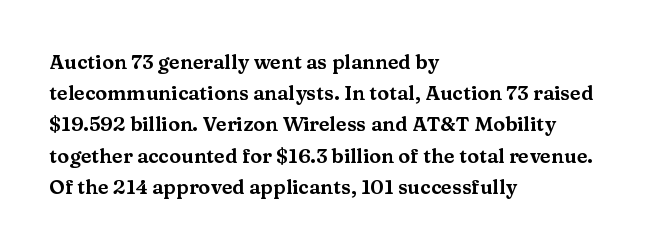
{"italic": "no", "underline": "no", "align": "left", "line_spacing": "normal", "line_spacing_ratio": 1.56, "letter_spacing": "normal", "letter_spacing_em": 0.0, "glyph_px": 20}
